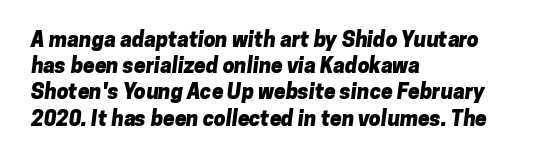
{"bold": "yes", "underline": "no", "align": "left", "line_spacing": "normal", "line_spacing_ratio": 1.25, "letter_spacing": "normal", "letter_spacing_em": 0.0, "glyph_px": 21}
